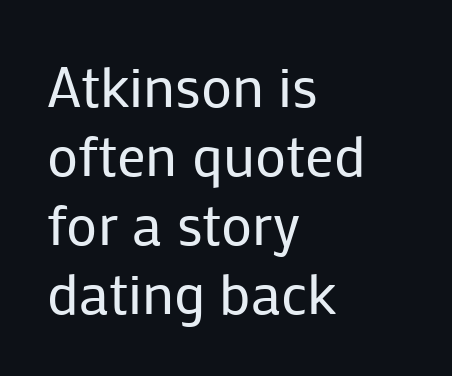
The image shows 57 px regular-weight sans-serif type, upright; set left-aligned, line spacing 1.21x, normal letter spacing, not underlined; low stroke contrast and a medium x-height.
